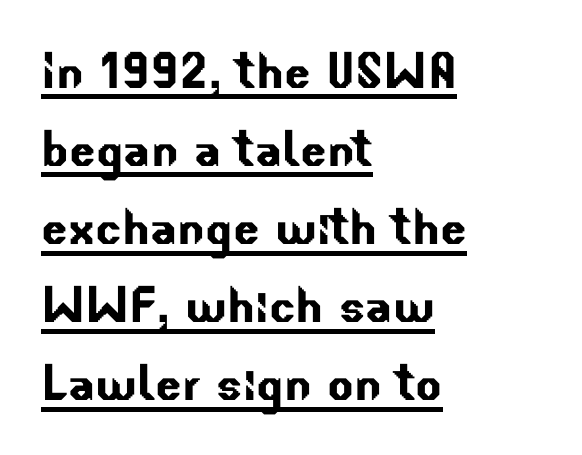
{"serif": "no", "width": "normal", "stroke_contrast": "low", "x_height": "small", "monospaced": "no", "underline": "yes", "align": "left", "line_spacing": "normal", "line_spacing_ratio": 1.26, "letter_spacing": "normal", "letter_spacing_em": 0.0, "glyph_px": 62}
